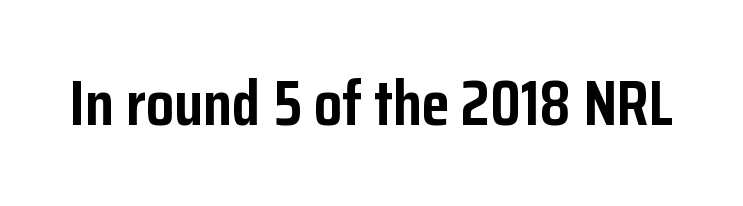
Q: Is the text bold? A: Yes.
Q: Is the text italic (slanted)? A: No, it is upright.
Q: Is the typeface a serif or a sans-serif typeface? A: Sans-serif.
Q: Is the text underlined? A: No.
Q: Is the spacing between letters normal or unusually wide? A: Normal.
Q: Width (condensed, normal, or wide)? A: Condensed.
Q: Stroke contrast? A: Low.
Q: x-height? A: Medium.
Q: Monospaced? A: No.
